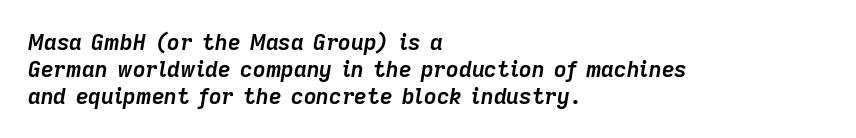
Horizontally, the lines are justified to the leading edge only. The strokes are fattened all the way to bold. Words appear dense and cohesive because spacing is normal. Each row of text sits above clean, open space. Rendered with sloped, italic letterforms.
